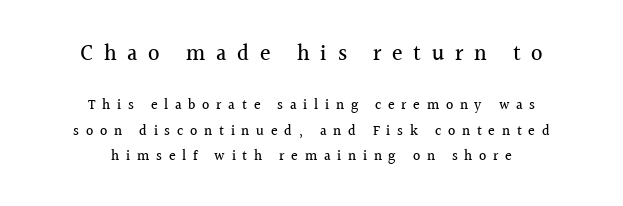
{"italic": "no", "underline": "no", "align": "center", "line_spacing_ratio": 1.81, "letter_spacing": "wide", "letter_spacing_em": 0.48, "larger_block": "first", "size_ratio": 1.57, "glyph_px": 22}
